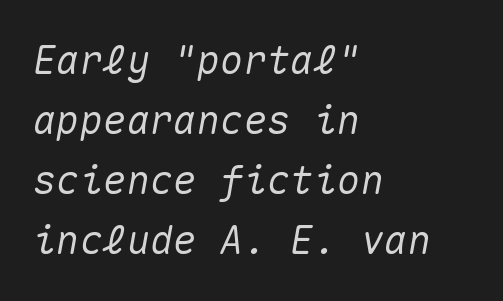
Q: Is the text italic (slanted)? A: Yes, it leans right by about 10 degrees.
Q: Is the text underlined? A: No.
Q: How is the paragraph aligned? A: Left-aligned.
Q: Is the spacing between letters normal or unusually wide? A: Normal.
Q: Is the spacing between lines tight, normal or loose? A: Normal.
Q: Width (condensed, normal, or wide)? A: Normal.
Q: Stroke contrast? A: Medium.
Q: x-height? A: Medium.
Q: Monospaced? A: Yes.
